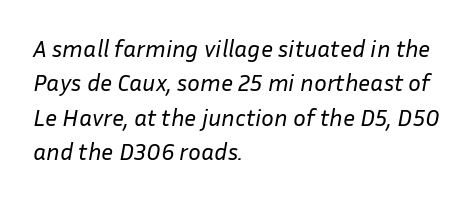
{"italic": "yes", "lean": "right", "slant_degrees": 10, "bold": "no", "underline": "no", "align": "left", "line_spacing": "normal", "line_spacing_ratio": 1.43, "letter_spacing": "normal", "letter_spacing_em": 0.0, "glyph_px": 24}
